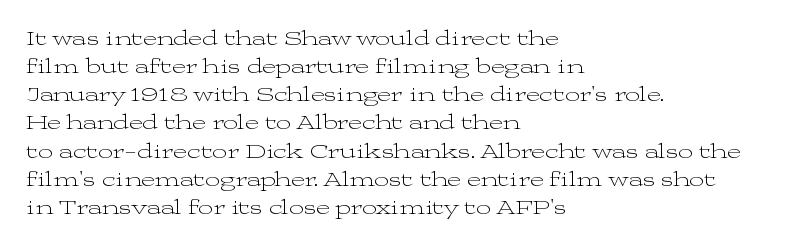
Q: Is the text bold? A: No.
Q: Is the text italic (slanted)? A: No, it is upright.
Q: Is the text underlined? A: No.
Q: How is the paragraph aligned? A: Left-aligned.
Q: Is the spacing between letters normal or unusually wide? A: Normal.
Q: Is the spacing between lines tight, normal or loose? A: Normal.
